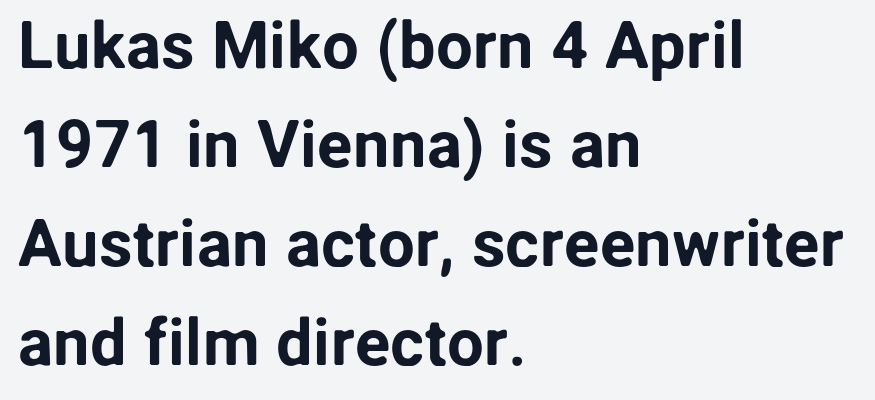
The image shows 66 px sans-serif type, upright; set left-aligned, normal line spacing (1.5x), normal letter spacing, not underlined; low stroke contrast and a medium x-height.
